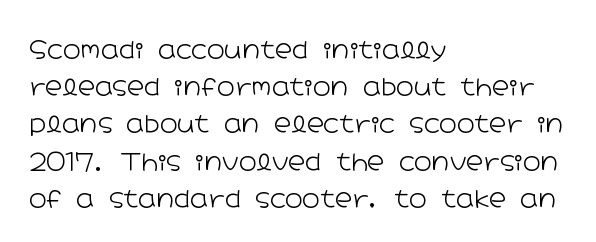
The image shows 24 px text type, upright; set left-aligned, normal line spacing (1.55x), normal letter spacing, not underlined.
